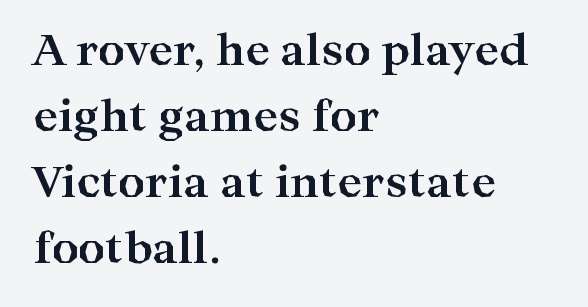
Q: Is the text bold? A: Yes.
Q: Is the text italic (slanted)? A: No, it is upright.
Q: Is the typeface a serif or a sans-serif typeface? A: Serif.
Q: Is the text underlined? A: No.
Q: How is the paragraph aligned? A: Left-aligned.
Q: Is the spacing between letters normal or unusually wide? A: Normal.
Q: Is the spacing between lines tight, normal or loose? A: Normal.
Q: Width (condensed, normal, or wide)? A: Wide.
Q: Stroke contrast? A: High.
Q: x-height? A: Medium.
Q: Monospaced? A: No.
